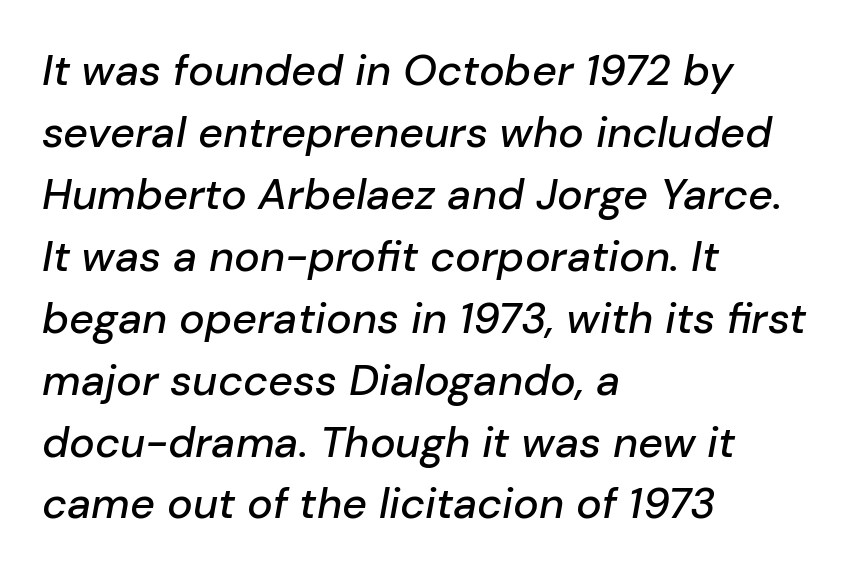
The image shows 43 px text type, italic (leaning right); set left-aligned, normal line spacing (1.44x), normal letter spacing, not underlined; low stroke contrast and a medium x-height.
